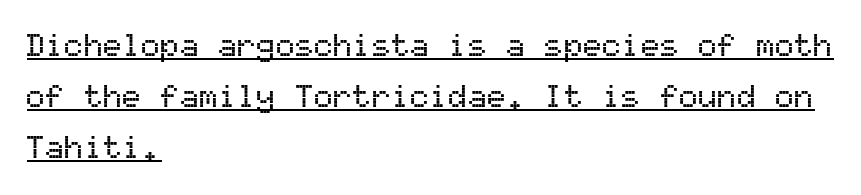
{"serif": "no", "italic": "no", "width": "normal", "stroke_contrast": "medium", "x_height": "medium", "monospaced": "yes", "underline": "yes", "align": "left", "line_spacing": "normal", "line_spacing_ratio": 1.59, "letter_spacing": "normal", "letter_spacing_em": 0.0, "glyph_px": 32}
